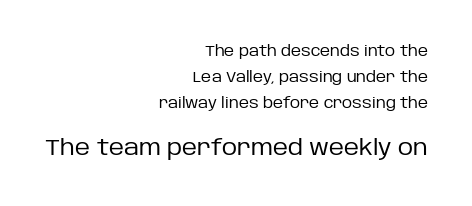
Q: Is the text bold? A: No.
Q: Is the text italic (slanted)? A: No, it is upright.
Q: Is the text underlined? A: No.
Q: How is the paragraph aligned? A: Right-aligned.
Q: Is the spacing between letters normal or unusually wide? A: Normal.
Q: Which block of text is set in a larger size, the first (top) or the second (bottom)? A: The second (bottom) one.
